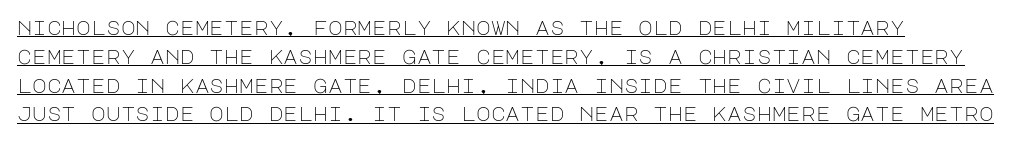
The image shows 20 px text type, upright; set left-aligned, normal line spacing (1.44x), normal letter spacing, underlined.
